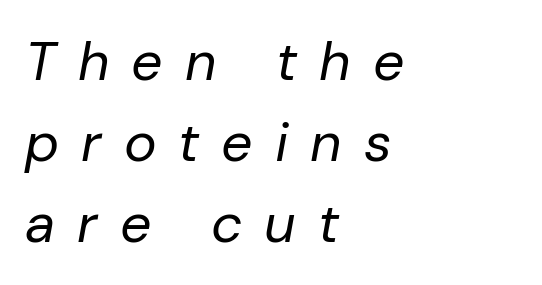
Q: Is the text bold? A: No.
Q: Is the text italic (slanted)? A: Yes, it leans right by about 10 degrees.
Q: Is the text underlined? A: No.
Q: How is the paragraph aligned? A: Left-aligned.
Q: Is the spacing between letters normal or unusually wide? A: Unusually wide.
Q: Is the spacing between lines tight, normal or loose? A: Normal.
Q: Width (condensed, normal, or wide)? A: Normal.
Q: Stroke contrast? A: Low.
Q: x-height? A: Medium.
Q: Monospaced? A: No.
